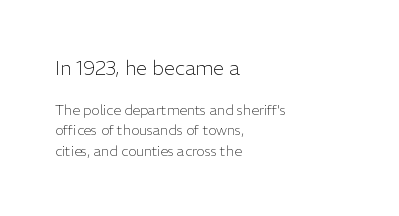
{"italic": "no", "bold": "no", "underline": "no", "align": "left", "line_spacing": "normal", "line_spacing_ratio": 1.48, "letter_spacing": "normal", "letter_spacing_em": 0.0, "larger_block": "first", "size_ratio": 1.43, "glyph_px": 20}
